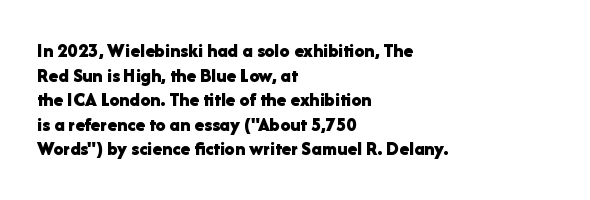
The foot of each line stays bare and open. The letters are bold, with thick, heavy strokes. The letters stand straight up with perfectly vertical stems. Compared with typical body copy, the letter spacing here is the same. These lines stack with their left ends in a neat column.
